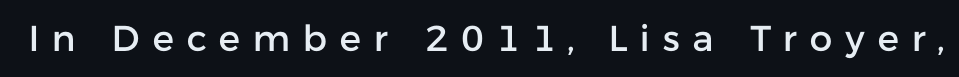
{"serif": "no", "italic": "no", "width": "normal", "stroke_contrast": "low", "x_height": "medium", "monospaced": "no", "underline": "no", "letter_spacing": "wide", "letter_spacing_em": 0.36, "glyph_px": 36}
